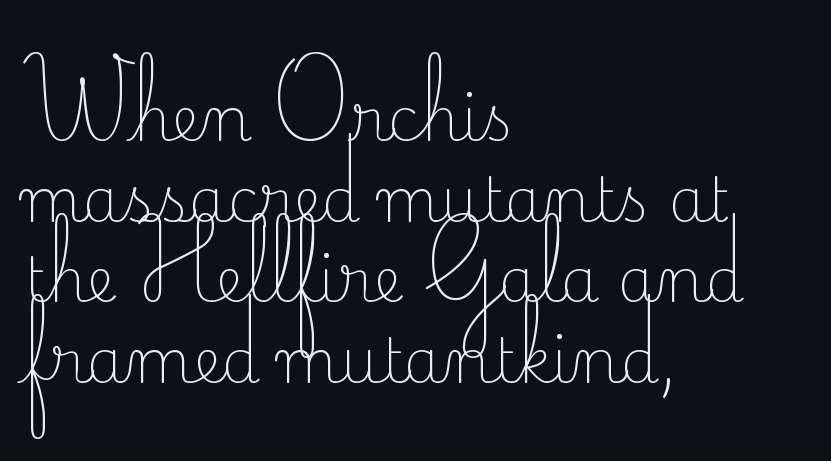
A light-to-regular cut is what we see here. Character widths vary here, with narrow letters taking less room than wide ones. Caption: multi-line text, flush left, ragged right. Regarding leading, the lines here are spaced in the standard way. The string is rendered with underlining switched off.
